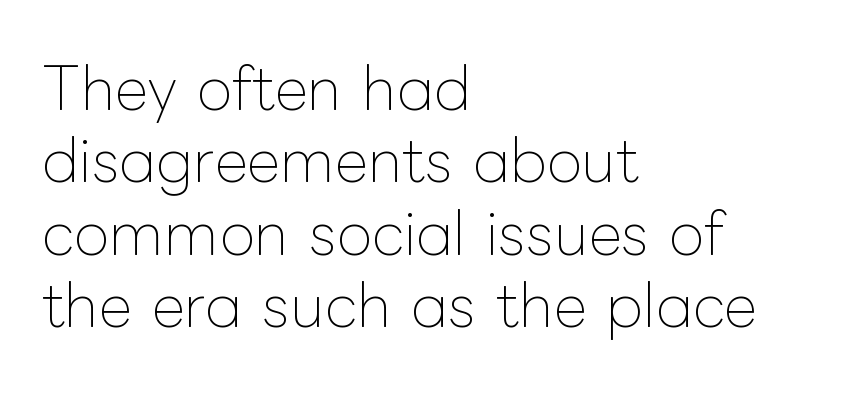
The designer left line spacing at the default. Upright lettering throughout. Lines of text with bare space underneath. A typesetter would call this proportional, since set widths differ per character.
